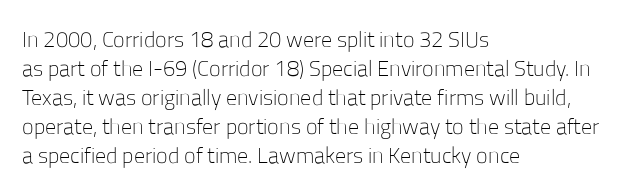
{"italic": "no", "bold": "no", "underline": "no", "align": "left", "line_spacing": "normal", "line_spacing_ratio": 1.32, "letter_spacing": "normal", "letter_spacing_em": 0.0, "glyph_px": 22}
